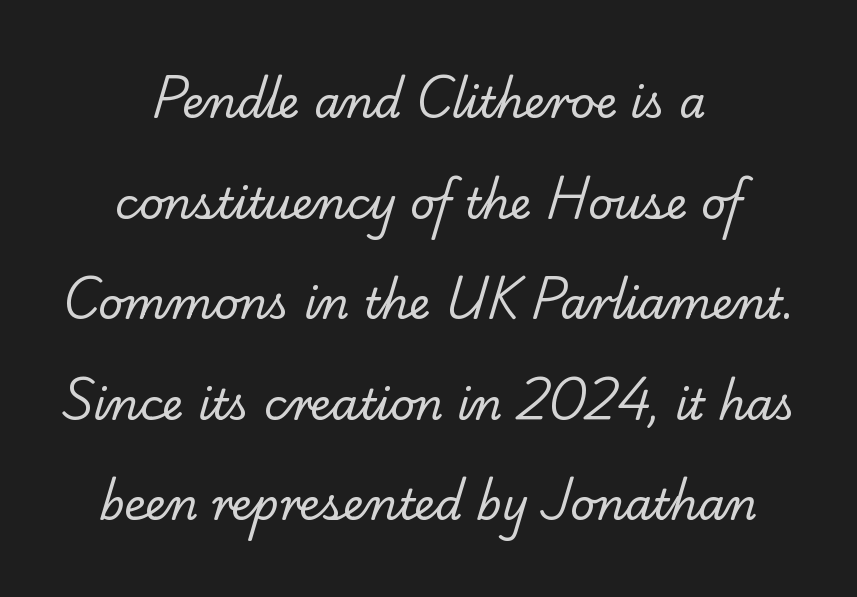
The image shows 43 px regular-weight type; set centered, loose line spacing (2.34x), normal letter spacing, not underlined; low stroke contrast and a small x-height.
